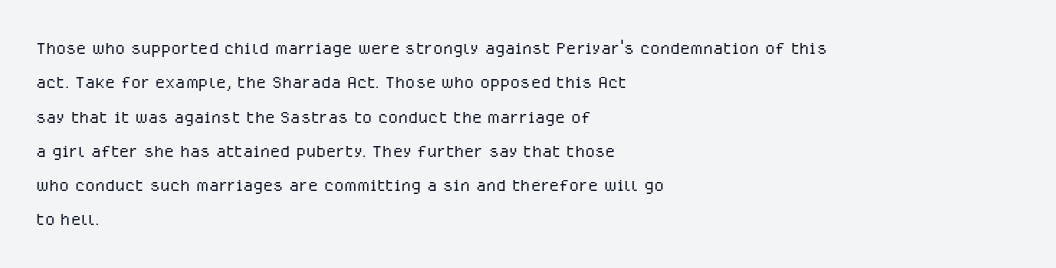
Q: Is the text bold? A: No.
Q: Is the text italic (slanted)? A: No, it is upright.
Q: Is the text underlined? A: No.
Q: How is the paragraph aligned? A: Left-aligned.
Q: Is the spacing between letters normal or unusually wide? A: Normal.
Q: Is the spacing between lines tight, normal or loose? A: Normal.
